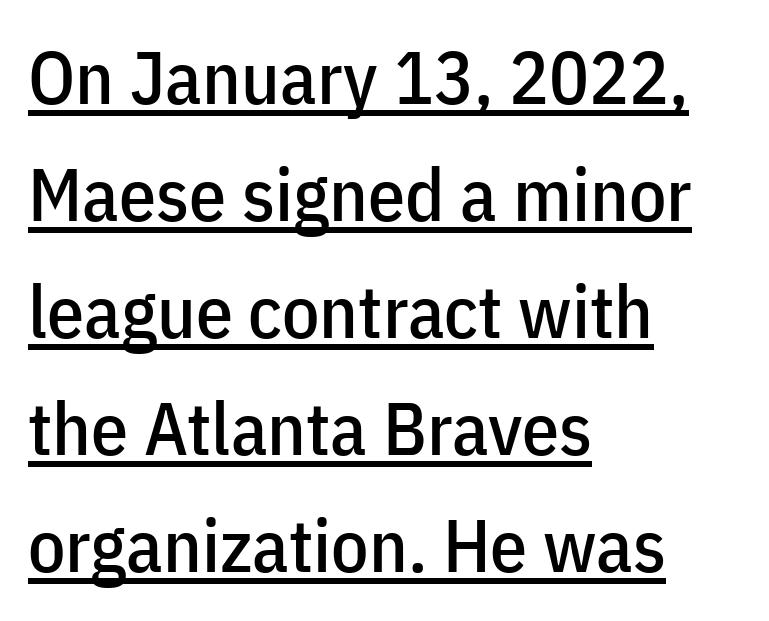
Is there much room between lines? A standard amount, neither cramped nor airy. Observe the ordinary spacing: letters are neighbours, not strangers. Teacher's note: observe the even left margin — that is flush-left alignment. What decoration does the sample have? An underline.
